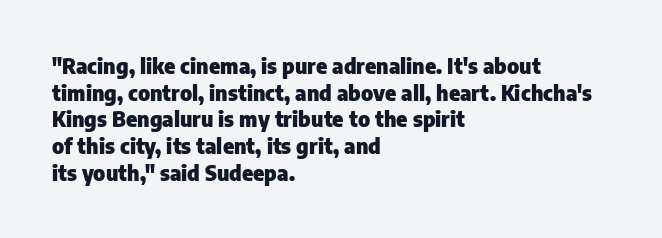
Q: Is the text bold? A: Yes.
Q: Is the text italic (slanted)? A: No, it is upright.
Q: Is the text underlined? A: No.
Q: How is the paragraph aligned? A: Left-aligned.
Q: Is the spacing between letters normal or unusually wide? A: Normal.
Q: Is the spacing between lines tight, normal or loose? A: Normal.
